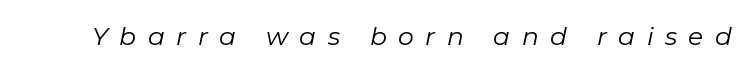
{"italic": "yes", "lean": "right", "slant_degrees": 11, "bold": "no", "underline": "no", "letter_spacing": "wide", "letter_spacing_em": 0.46, "glyph_px": 25}
